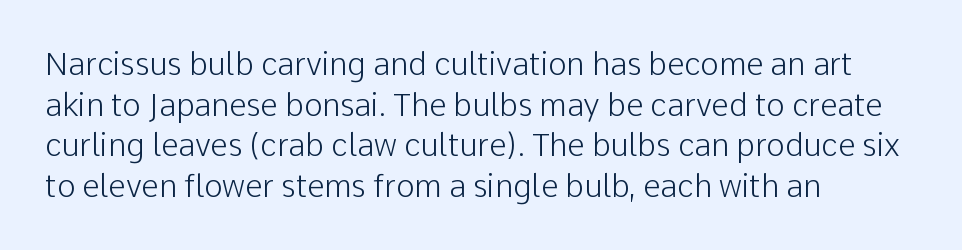
To sum up the face: it is a sans, with no serifs. Tracking value appears to be zero — textbook default spacing. Unbolded letterforms with no extra heft. Here the designer chose a conventional face with non-uniform glyph widths.
